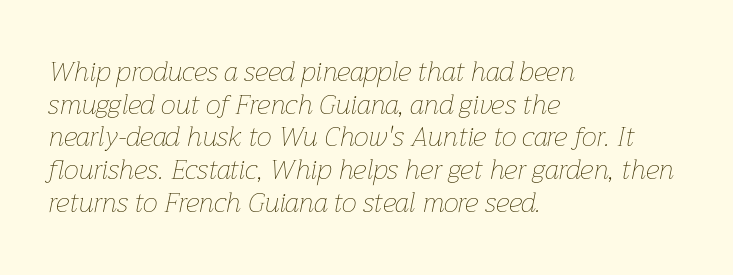
{"italic": "yes", "lean": "right", "slant_degrees": 12, "bold": "no", "underline": "no", "align": "left", "line_spacing_ratio": 1.21, "letter_spacing": "normal", "letter_spacing_em": 0.0, "glyph_px": 27}
